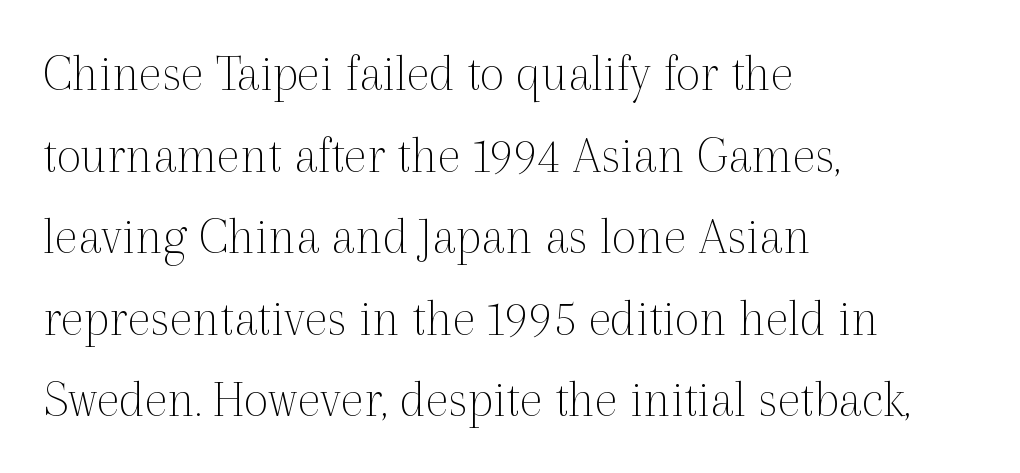
Q: Is the text bold? A: No.
Q: Is the text italic (slanted)? A: No, it is upright.
Q: Is the typeface a serif or a sans-serif typeface? A: Serif.
Q: Is the text underlined? A: No.
Q: How is the paragraph aligned? A: Left-aligned.
Q: Is the spacing between letters normal or unusually wide? A: Normal.
Q: Is the spacing between lines tight, normal or loose? A: Normal.
Q: Width (condensed, normal, or wide)? A: Normal.
Q: x-height? A: Medium.
Q: Monospaced? A: No.
